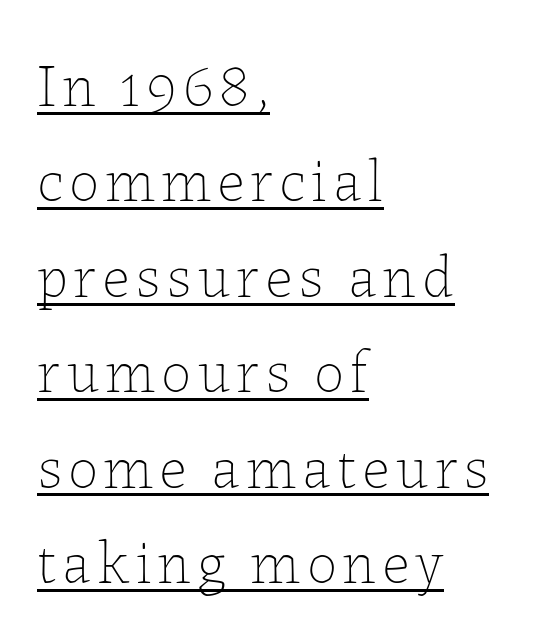
{"italic": "no", "bold": "no", "weight": "thin", "width": "normal", "stroke_contrast": "low", "x_height": "medium", "monospaced": "no", "underline": "yes", "align": "left", "line_spacing": "normal", "line_spacing_ratio": 1.59, "glyph_px": 60}
